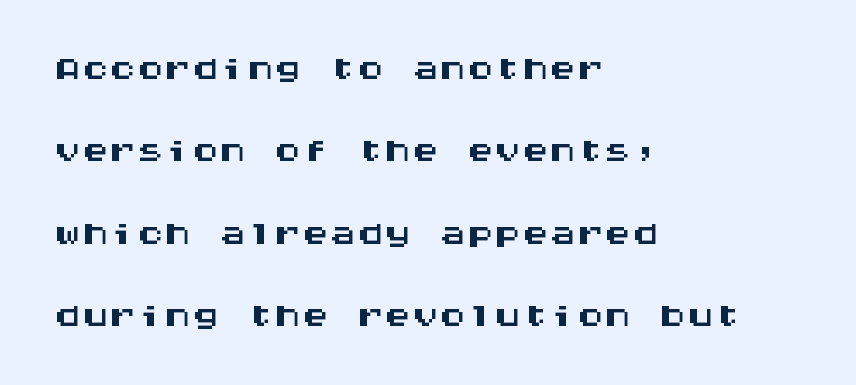
Rule under the text: the space is simply empty. Posture: straight, roman, zero tilt. Fixed-width glyphs throughout — classic coding-font behaviour. No extra tracking has been applied to these lines.
